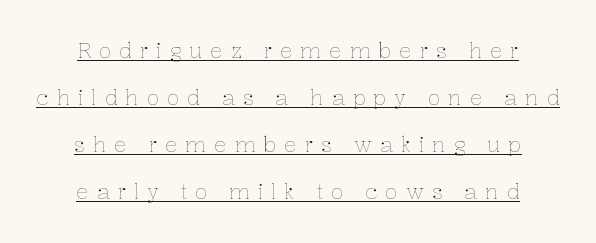
Q: Is the text bold? A: No.
Q: Is the text italic (slanted)? A: No, it is upright.
Q: Is the text underlined? A: Yes.
Q: How is the paragraph aligned? A: Centered.
Q: Is the spacing between letters normal or unusually wide? A: Unusually wide.
Q: Is the spacing between lines tight, normal or loose? A: Loose.
